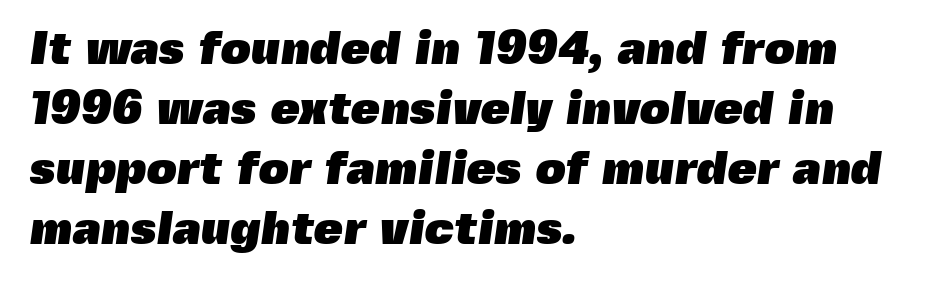
{"serif": "no", "bold": "yes", "weight": "heavy", "width": "normal", "x_height": "medium", "monospaced": "no", "underline": "no", "align": "left", "line_spacing": "normal", "line_spacing_ratio": 1.28, "letter_spacing": "normal", "letter_spacing_em": 0.0, "glyph_px": 47}
